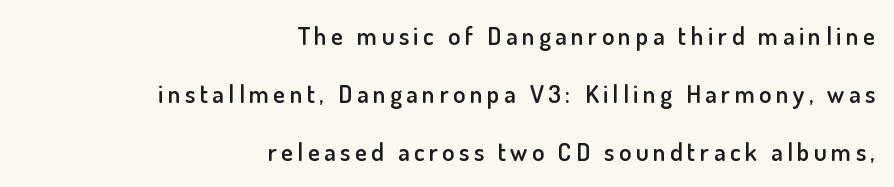
The image shows 25 px text type, upright; set right-aligned, loose line spacing (2.33x), not underlined.
